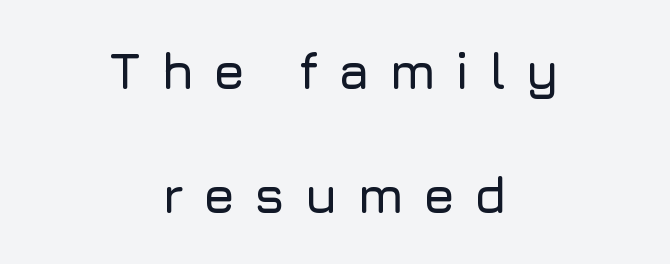
{"serif": "no", "italic": "no", "width": "normal", "stroke_contrast": "low", "x_height": "medium", "monospaced": "no", "underline": "no", "align": "center", "line_spacing": "loose", "line_spacing_ratio": 2.43, "letter_spacing": "wide", "letter_spacing_em": 0.37, "glyph_px": 51}
